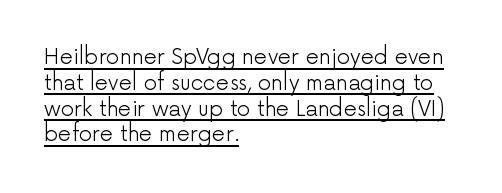
The image shows 21 px text type, upright; set left-aligned, line spacing 1.23x, normal letter spacing, underlined.
